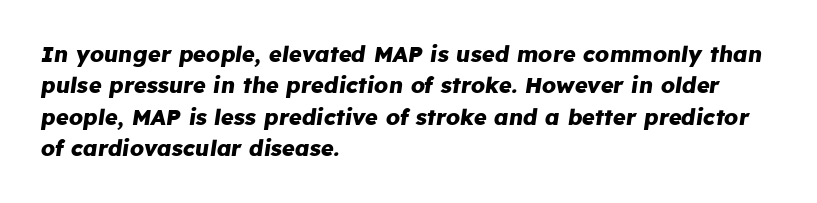
Here the glyphs are tracked normally, forming tight word shapes. Any mark beneath the type? The region is blank. Is there much room between lines? A standard amount, neither cramped nor airy. These lines are set flush left with a ragged right edge. Would a proofreader flag this as italicized? Yes. I'd describe the lettering as bold — thick and assertive.
